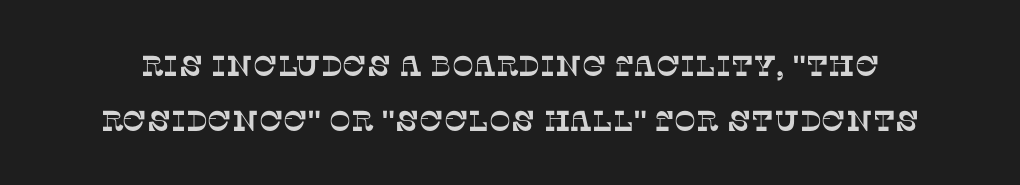
{"serif": "yes", "width": "normal", "stroke_contrast": "low", "x_height": "large", "monospaced": "no", "underline": "no", "line_spacing": "loose", "line_spacing_ratio": 1.91, "letter_spacing": "normal", "letter_spacing_em": 0.0, "glyph_px": 29}
